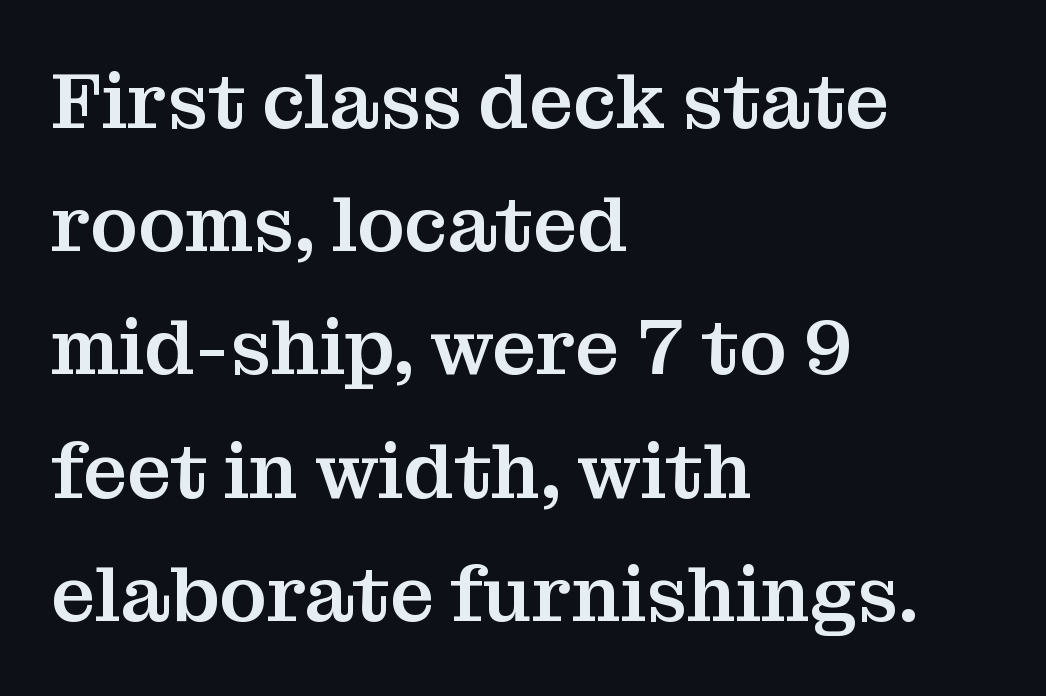
Q: Is the text italic (slanted)? A: No, it is upright.
Q: Is the typeface a serif or a sans-serif typeface? A: Serif.
Q: Is the text underlined? A: No.
Q: How is the paragraph aligned? A: Left-aligned.
Q: Is the spacing between letters normal or unusually wide? A: Normal.
Q: Is the spacing between lines tight, normal or loose? A: Normal.
Q: Width (condensed, normal, or wide)? A: Normal.
Q: Stroke contrast? A: Medium.
Q: x-height? A: Medium.
Q: Monospaced? A: No.
